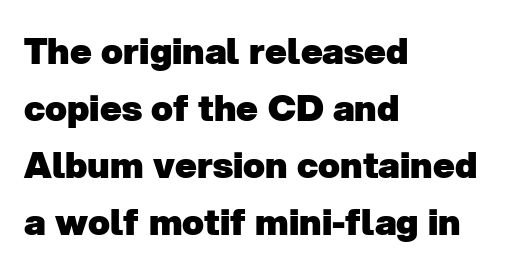
Q: Is the text bold? A: Yes.
Q: Is the typeface a serif or a sans-serif typeface? A: Sans-serif.
Q: Is the text underlined? A: No.
Q: How is the paragraph aligned? A: Left-aligned.
Q: Is the spacing between letters normal or unusually wide? A: Normal.
Q: Is the spacing between lines tight, normal or loose? A: Normal.
Q: Width (condensed, normal, or wide)? A: Normal.
Q: Stroke contrast? A: Low.
Q: x-height? A: Medium.
Q: Monospaced? A: No.
